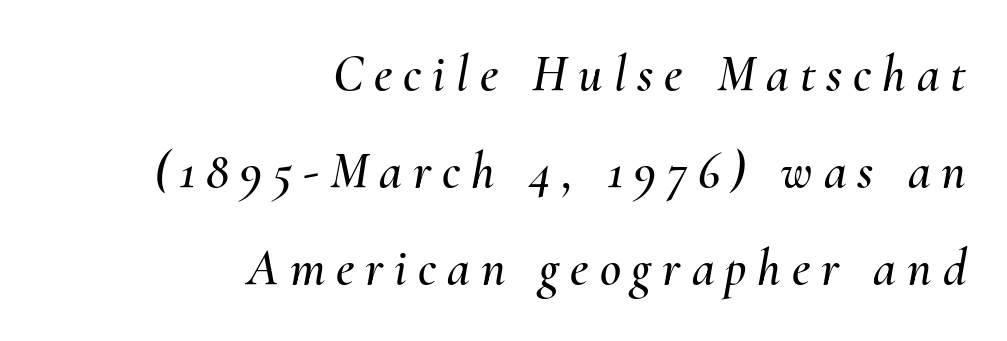
Q: Is the text italic (slanted)? A: Yes, it leans right by about 10 degrees.
Q: Is the text underlined? A: No.
Q: How is the paragraph aligned? A: Right-aligned.
Q: Is the spacing between letters normal or unusually wide? A: Unusually wide.
Q: Width (condensed, normal, or wide)? A: Normal.
Q: Stroke contrast? A: Medium.
Q: x-height? A: Small.
Q: Monospaced? A: No.
